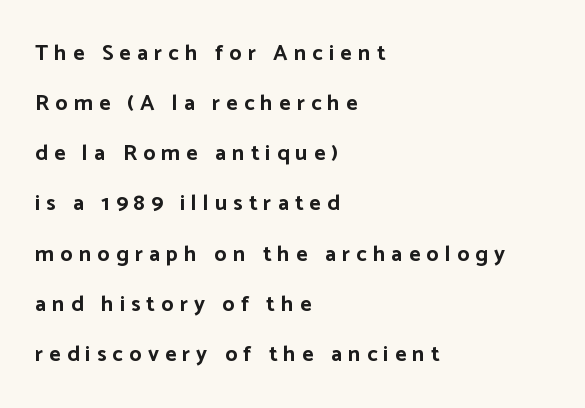
The image shows 22 px bold type, upright; set left-aligned, loose line spacing (2.28x), unusually wide letter spacing (+0.28 em), not underlined.
